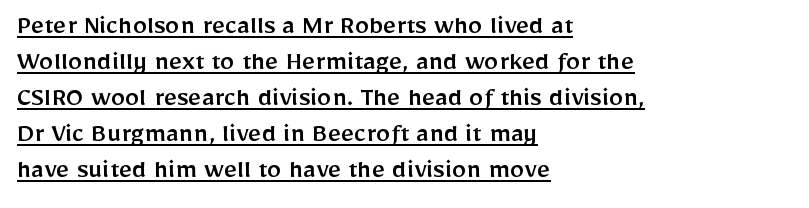
The image shows 29 px sans-serif type, upright; set left-aligned, line spacing 1.24x, normal letter spacing, underlined; low stroke contrast and a medium x-height.
